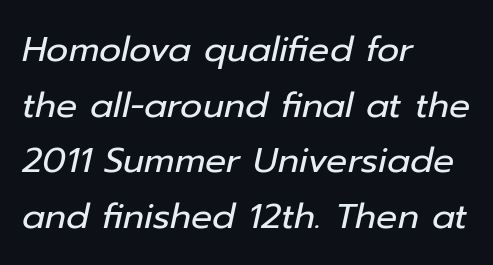
{"italic": "yes", "lean": "right", "slant_degrees": 12, "bold": "no", "weight": "regular", "width": "normal", "stroke_contrast": "low", "x_height": "medium", "monospaced": "no", "underline": "no", "align": "left", "line_spacing": "normal", "line_spacing_ratio": 1.59, "letter_spacing": "normal", "letter_spacing_em": 0.0, "glyph_px": 35}
